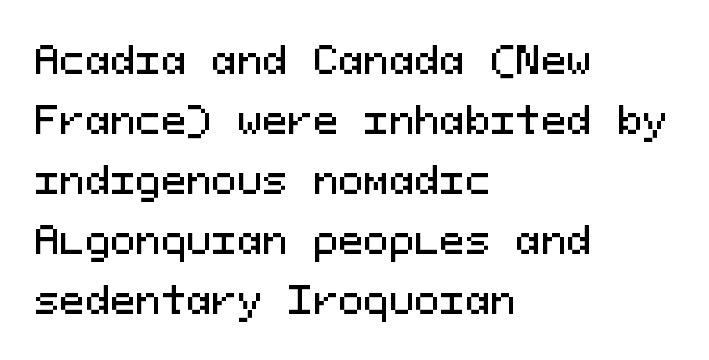
Q: Is the text italic (slanted)? A: No, it is upright.
Q: Is the typeface a serif or a sans-serif typeface? A: Sans-serif.
Q: Is the text underlined? A: No.
Q: How is the paragraph aligned? A: Left-aligned.
Q: Is the spacing between letters normal or unusually wide? A: Normal.
Q: Is the spacing between lines tight, normal or loose? A: Normal.
Q: Width (condensed, normal, or wide)? A: Normal.
Q: Stroke contrast? A: Medium.
Q: x-height? A: Medium.
Q: Monospaced? A: Yes.
